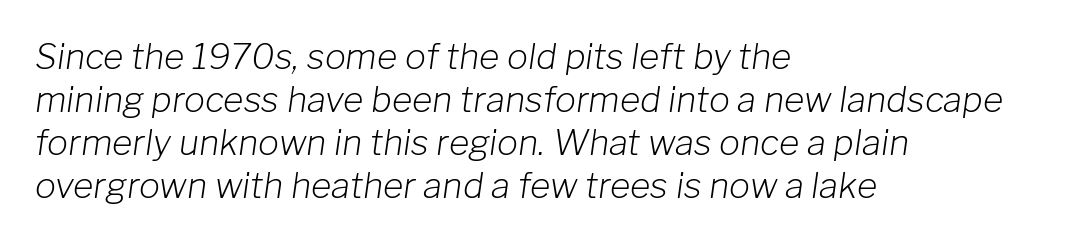
Compared with typical body copy, the letter spacing here is the same. One-word summary of the alignment: left. Emphasis-style slanted type is in use. Each stroke keeps to a modest, everyday thickness or less. Letters rest on an invisible, unmarked baseline.
